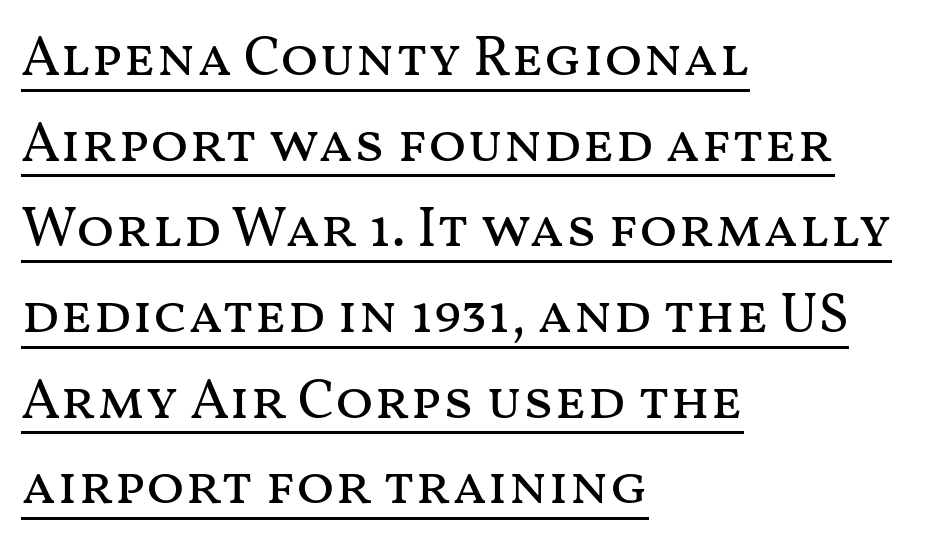
Beneath each row of characters lies a ruled line. Think of a printed novel: that variable character pitch is what you see here. This rendering uses left alignment, leaving the right contour irregular. Does the lettering tilt? It doesn't — this is upright.
